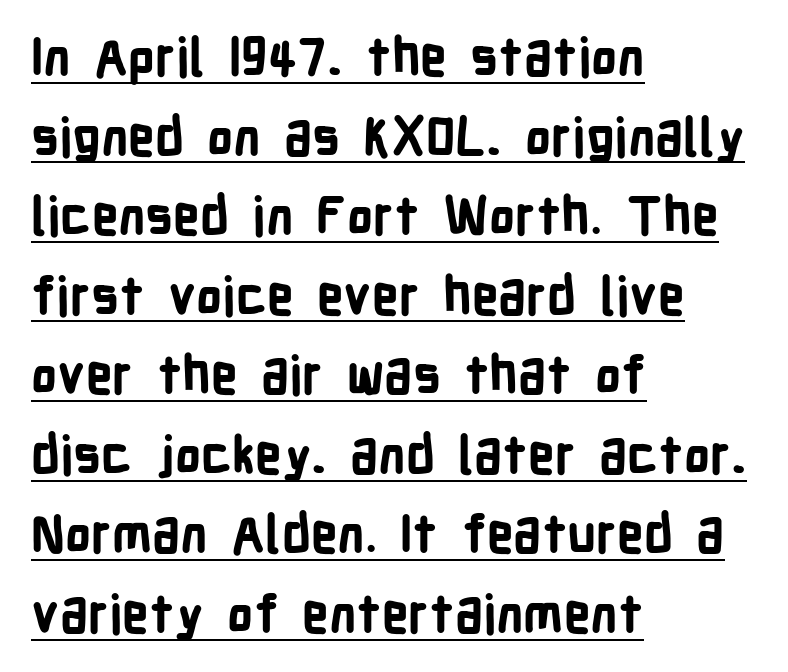
Looks like regular typesetting: each glyph gets only the width it needs. Is the type bold? Yes — the strokes are clearly thick and heavy. Whoever set this chose a conventional vertical rhythm. Casual observation: everything's shoved over to the left.
